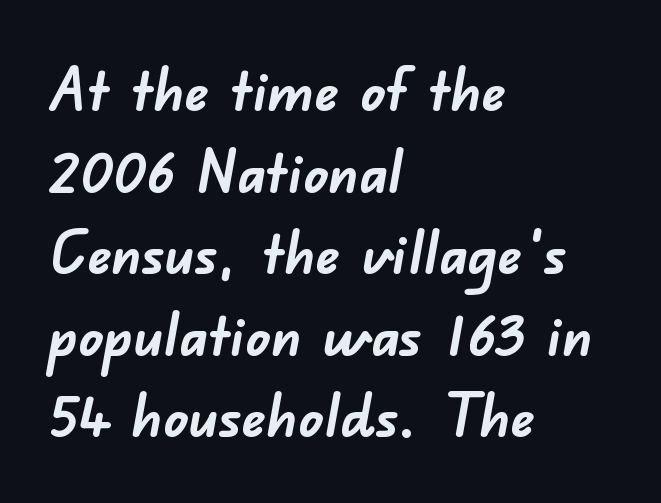
{"serif": "no", "bold": "yes", "weight": "semibold", "width": "normal", "stroke_contrast": "low", "x_height": "small", "monospaced": "no", "underline": "no", "align": "left", "line_spacing": "normal", "line_spacing_ratio": 1.36, "letter_spacing": "normal", "letter_spacing_em": 0.0, "glyph_px": 60}
